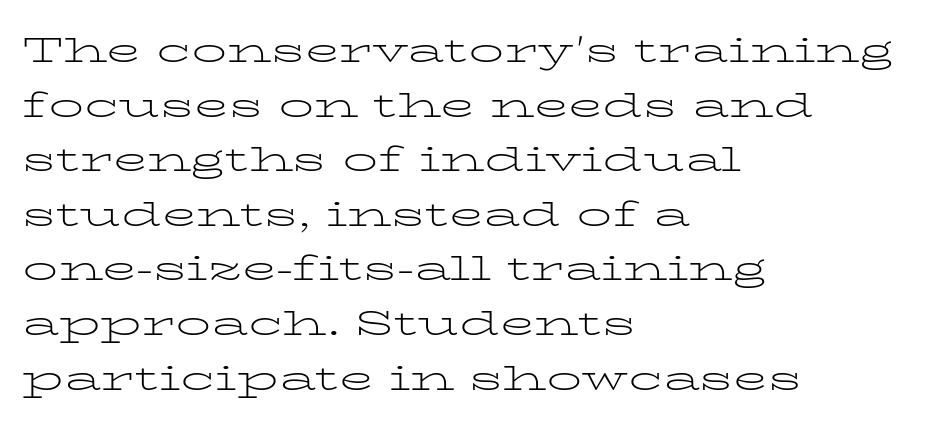
The image shows 35 px light, wide serif type, upright; set left-aligned, normal line spacing (1.56x), normal letter spacing, not underlined; low stroke contrast and a medium x-height.
